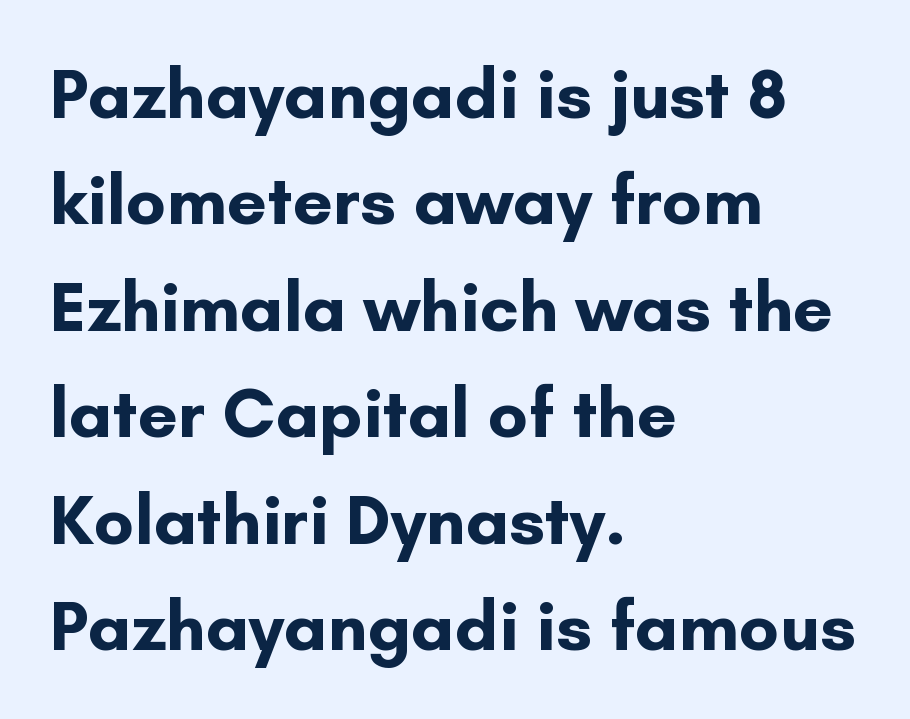
The image shows 71 px bold sans-serif type, upright; set left-aligned, normal line spacing (1.5x), normal letter spacing, not underlined; low stroke contrast and a small x-height.
